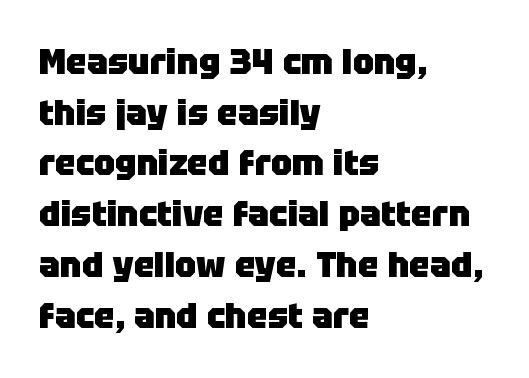
Heft: maximum for text — a bold. The lettering stays uniformly vertical, giving the passage a roman look. Type style note: lacks serifs. Varying glyph widths throughout — classic text-font behaviour. Type without underlining. The lines in this sample share a left origin and differ only in where they stop.
